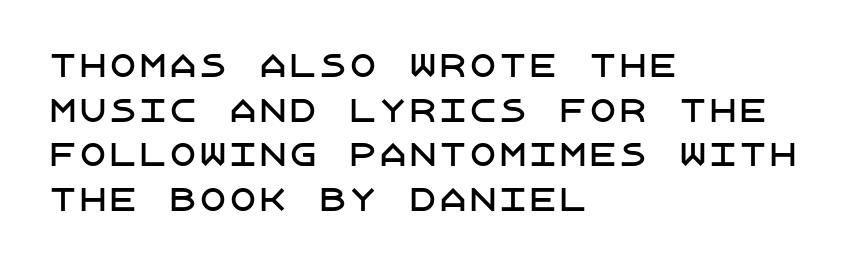
These lines keep a tight, regular rhythm from letter to letter. The passage shown is typeset with a sans-serif family. Line spacing here is normal. The compositor pushed each line to the left boundary. The font's upright variant was chosen for this text. Check under the words: just untouched page.
